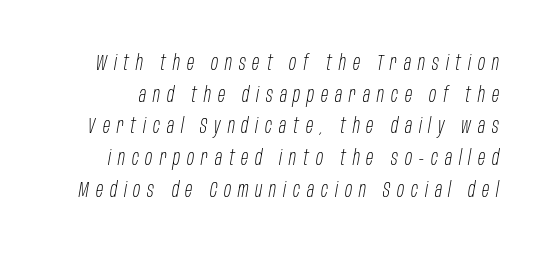
The image shows 21 px text type, italic (leaning right); set normal line spacing (1.51x), unusually wide letter spacing (+0.33 em), not underlined.
